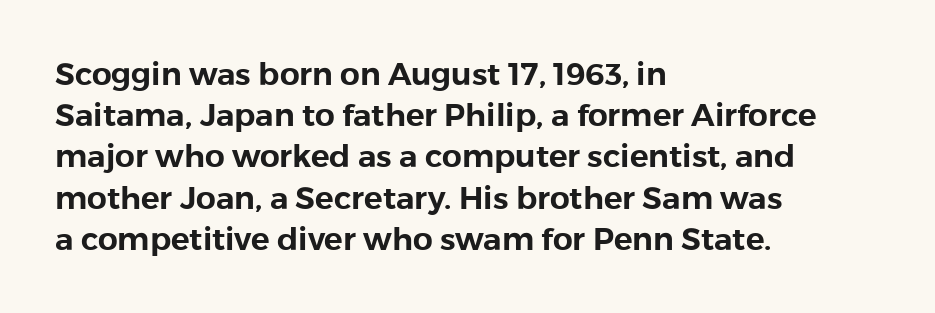
The image shows 31 px sans-serif type, upright; set left-aligned, normal line spacing (1.33x), normal letter spacing, not underlined; low stroke contrast and a medium x-height.
